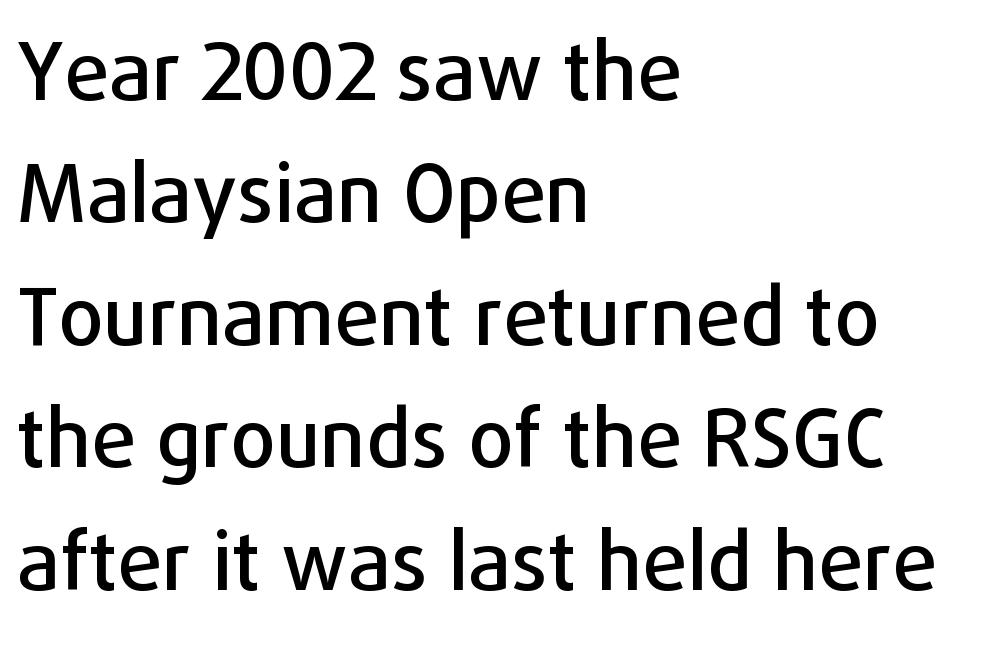
Q: Is the text italic (slanted)? A: No, it is upright.
Q: Is the typeface a serif or a sans-serif typeface? A: Sans-serif.
Q: Is the text underlined? A: No.
Q: How is the paragraph aligned? A: Left-aligned.
Q: Is the spacing between letters normal or unusually wide? A: Normal.
Q: Is the spacing between lines tight, normal or loose? A: Normal.
Q: Width (condensed, normal, or wide)? A: Normal.
Q: Stroke contrast? A: Low.
Q: x-height? A: Medium.
Q: Monospaced? A: No.
